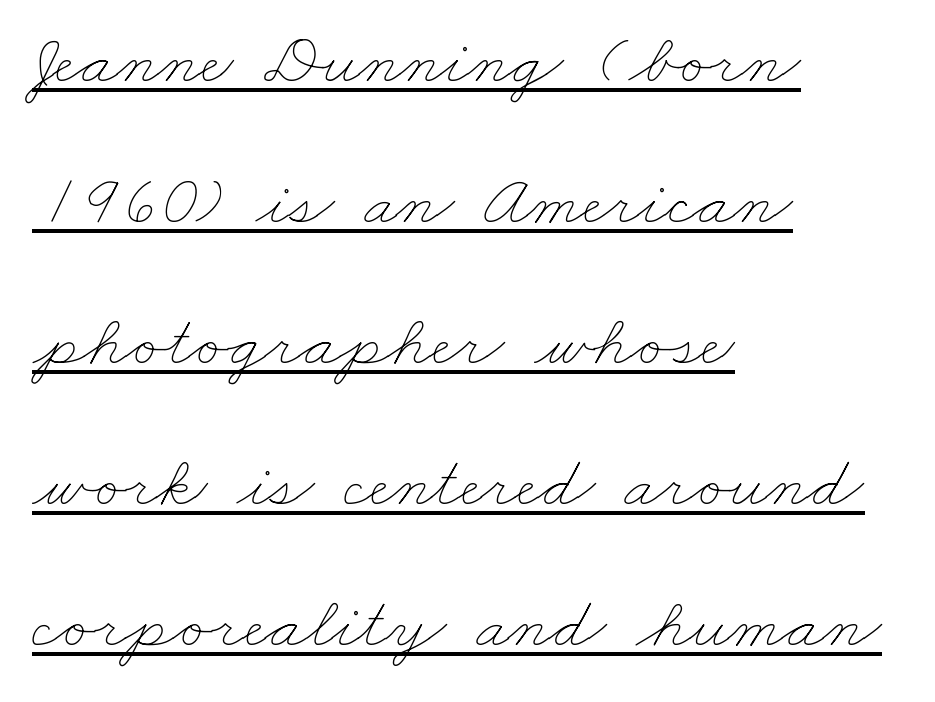
The image shows 73 px thin, wide type; set left-aligned, loose line spacing (1.93x), normal letter spacing, underlined; low stroke contrast and a small x-height.
